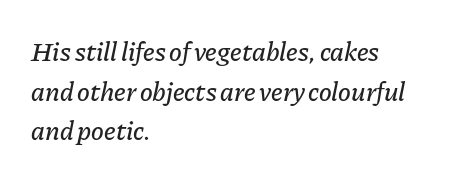
Q: Is the text italic (slanted)? A: Yes, it leans right by about 11 degrees.
Q: Is the text underlined? A: No.
Q: How is the paragraph aligned? A: Left-aligned.
Q: Is the spacing between letters normal or unusually wide? A: Normal.
Q: Is the spacing between lines tight, normal or loose? A: Normal.
